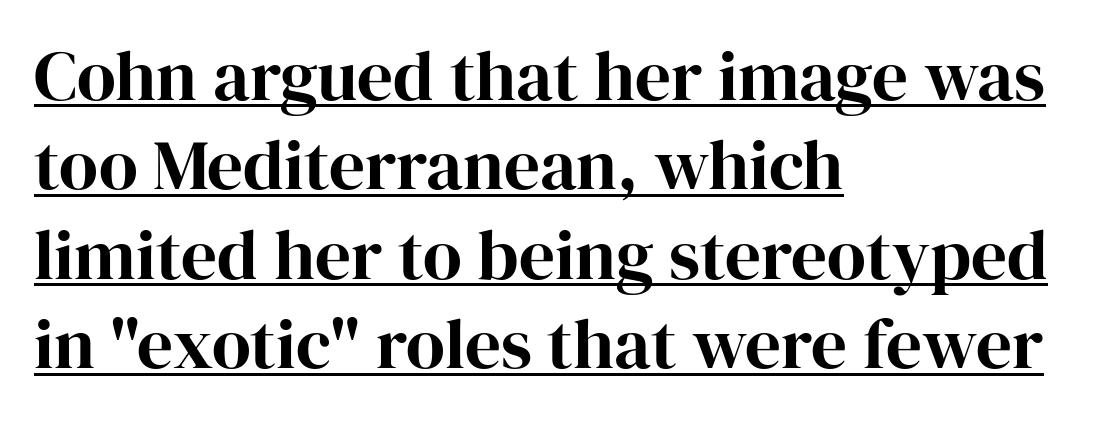
{"serif": "yes", "italic": "no", "width": "normal", "stroke_contrast": "high", "x_height": "medium", "monospaced": "no", "underline": "yes", "align": "left", "line_spacing": "normal", "line_spacing_ratio": 1.26, "letter_spacing": "normal", "letter_spacing_em": 0.0, "glyph_px": 71}
